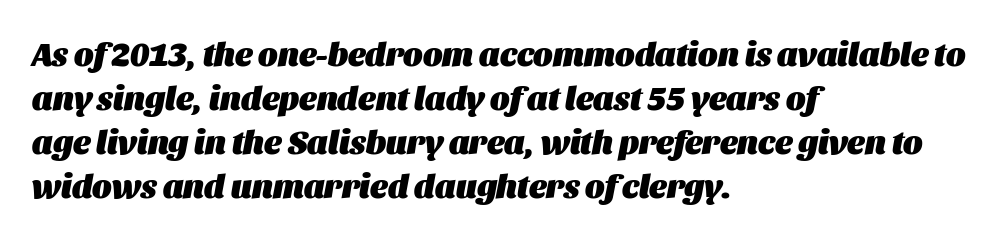
{"italic": "yes", "lean": "right", "slant_degrees": 11, "bold": "yes", "weight": "heavy", "width": "normal", "stroke_contrast": "medium", "x_height": "large", "monospaced": "no", "underline": "no", "align": "left", "line_spacing": "normal", "line_spacing_ratio": 1.33, "letter_spacing": "normal", "letter_spacing_em": 0.0, "glyph_px": 33}
